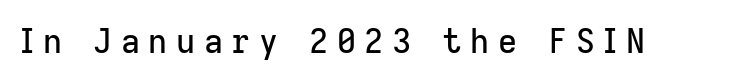
Q: Is the text italic (slanted)? A: No, it is upright.
Q: Is the typeface a serif or a sans-serif typeface? A: Sans-serif.
Q: Is the text underlined? A: No.
Q: Is the spacing between letters normal or unusually wide? A: Unusually wide.
Q: Width (condensed, normal, or wide)? A: Normal.
Q: Stroke contrast? A: Low.
Q: x-height? A: Medium.
Q: Monospaced? A: No.
